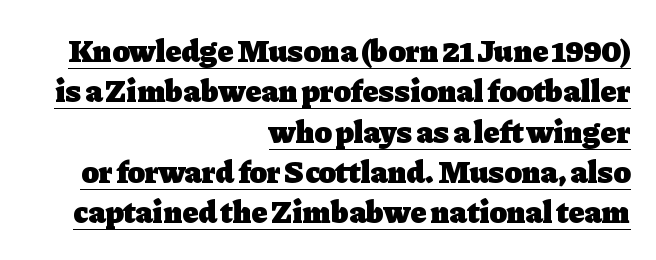
Q: Is the text bold? A: Yes.
Q: Is the text italic (slanted)? A: No, it is upright.
Q: Is the typeface a serif or a sans-serif typeface? A: Serif.
Q: Is the text underlined? A: Yes.
Q: How is the paragraph aligned? A: Right-aligned.
Q: Is the spacing between letters normal or unusually wide? A: Normal.
Q: Is the spacing between lines tight, normal or loose? A: Normal.
Q: Width (condensed, normal, or wide)? A: Normal.
Q: Stroke contrast? A: Low.
Q: x-height? A: Medium.
Q: Monospaced? A: No.
